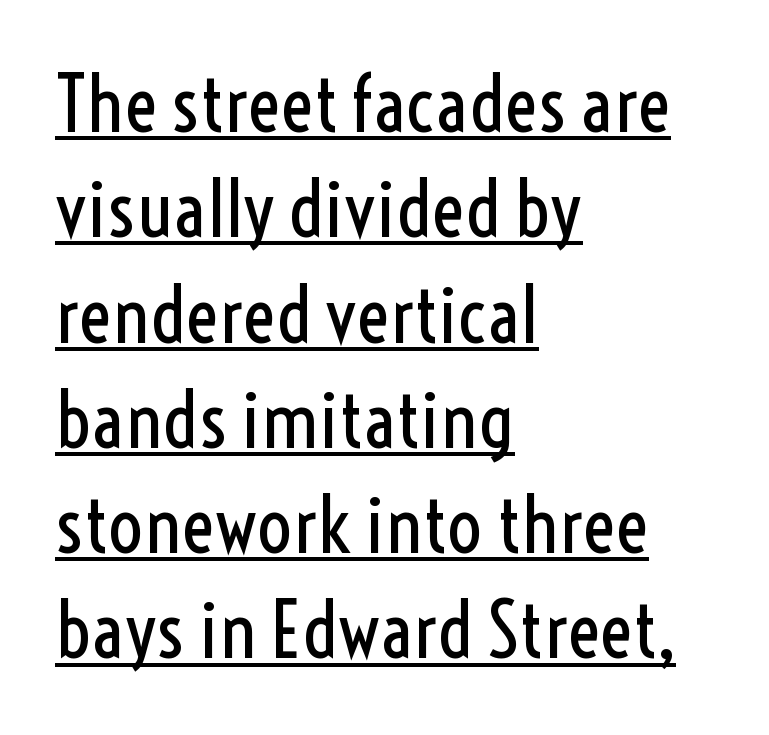
A typesetter would call this proportional, since set widths differ per character. How would I describe the line gaps? Plain and ordinary. No chunkiness to these letters — they're not bold. Layout note: lines flush left. The type is set solid horizontally, with unmodified tracking.
